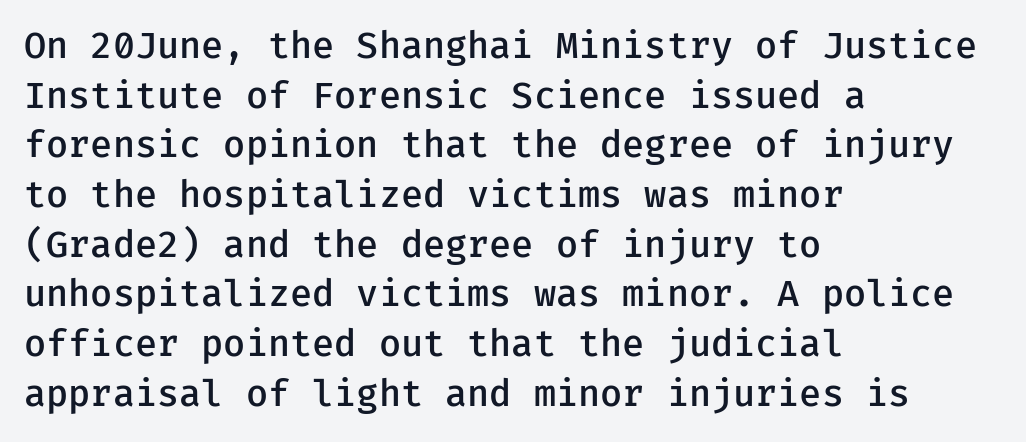
{"serif": "no", "italic": "no", "bold": "semi", "weight": "semibold", "width": "normal", "stroke_contrast": "low", "x_height": "medium", "monospaced": "yes", "underline": "no", "align": "left", "line_spacing": "normal", "line_spacing_ratio": 1.38, "letter_spacing": "normal", "letter_spacing_em": 0.0, "glyph_px": 36}
